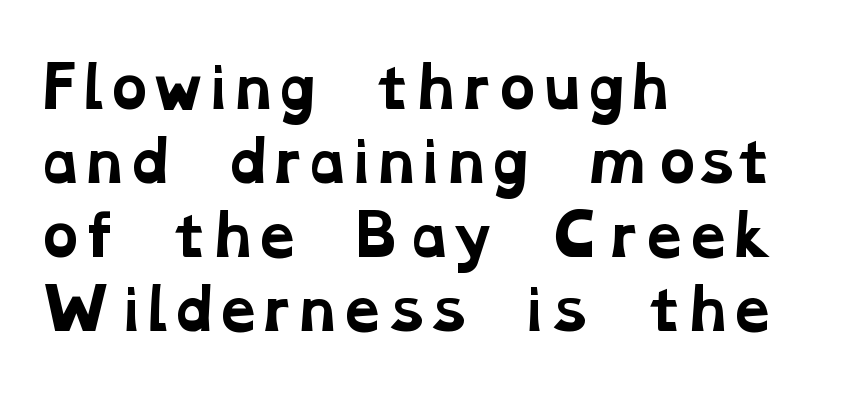
Q: Is the text bold? A: Yes.
Q: Is the typeface a serif or a sans-serif typeface? A: Serif.
Q: Is the text underlined? A: No.
Q: How is the paragraph aligned? A: Left-aligned.
Q: Is the spacing between letters normal or unusually wide? A: Normal.
Q: Is the spacing between lines tight, normal or loose? A: Normal.
Q: Width (condensed, normal, or wide)? A: Wide.
Q: Stroke contrast? A: Low.
Q: x-height? A: Medium.
Q: Monospaced? A: No.
